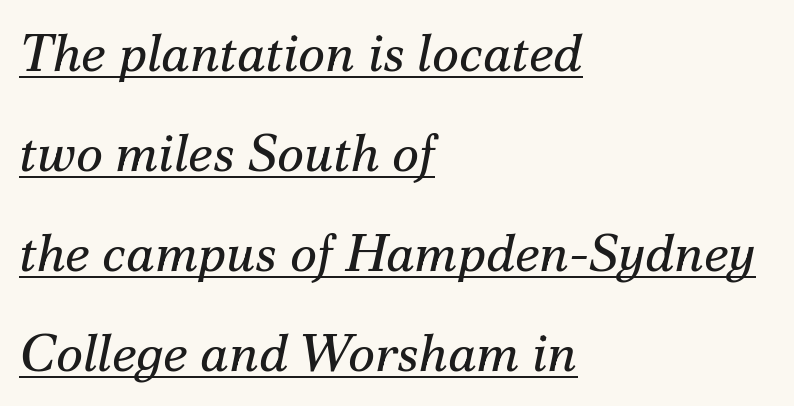
Q: Is the text bold? A: No.
Q: Is the text italic (slanted)? A: Yes, it leans right by about 12 degrees.
Q: Is the typeface a serif or a sans-serif typeface? A: Serif.
Q: Is the text underlined? A: Yes.
Q: How is the paragraph aligned? A: Left-aligned.
Q: Is the spacing between letters normal or unusually wide? A: Normal.
Q: Is the spacing between lines tight, normal or loose? A: Loose.
Q: Width (condensed, normal, or wide)? A: Normal.
Q: Stroke contrast? A: Medium.
Q: x-height? A: Small.
Q: Monospaced? A: No.
